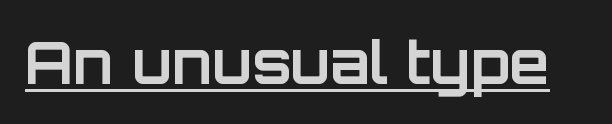
The image shows 58 px bold sans-serif type, upright; set normal letter spacing, underlined; low stroke contrast and a large x-height.
